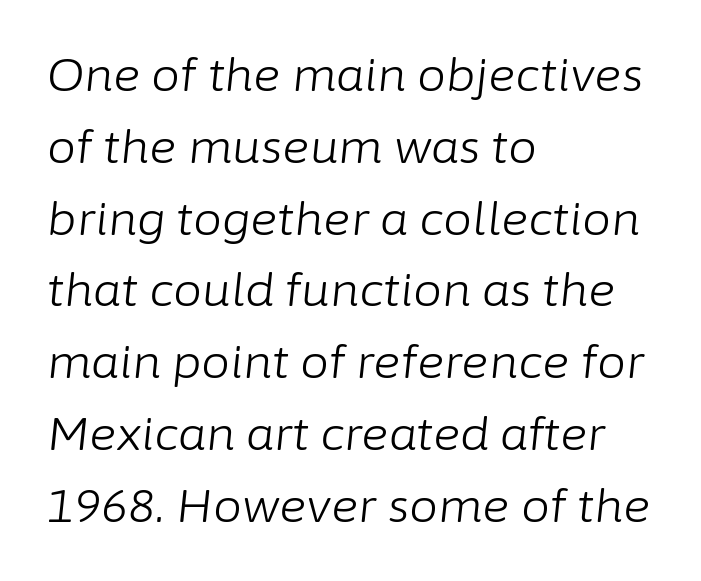
{"italic": "yes", "lean": "right", "slant_degrees": 6, "bold": "no", "weight": "light", "width": "normal", "stroke_contrast": "low", "x_height": "medium", "monospaced": "no", "underline": "no", "align": "left", "line_spacing": "normal", "line_spacing_ratio": 1.56, "letter_spacing": "normal", "letter_spacing_em": 0.0, "glyph_px": 46}
